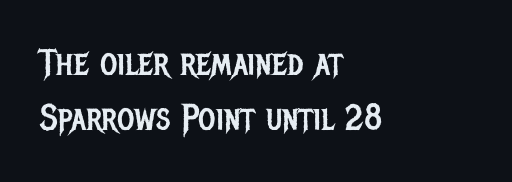
{"serif": "no", "italic": "no", "bold": "no", "weight": "regular", "width": "condensed", "stroke_contrast": "low", "x_height": "large", "monospaced": "no", "underline": "no", "align": "left", "line_spacing": "normal", "line_spacing_ratio": 1.5, "letter_spacing": "normal", "letter_spacing_em": 0.0, "glyph_px": 37}
